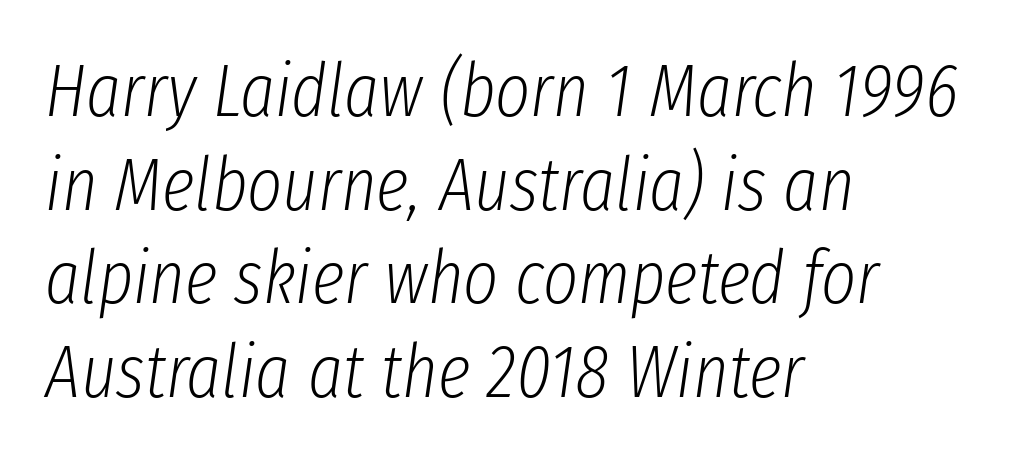
{"italic": "yes", "lean": "right", "slant_degrees": 8, "bold": "no", "weight": "light", "width": "condensed", "stroke_contrast": "low", "x_height": "medium", "monospaced": "no", "underline": "no", "align": "left", "line_spacing": "normal", "line_spacing_ratio": 1.25, "letter_spacing": "normal", "letter_spacing_em": 0.0, "glyph_px": 75}
